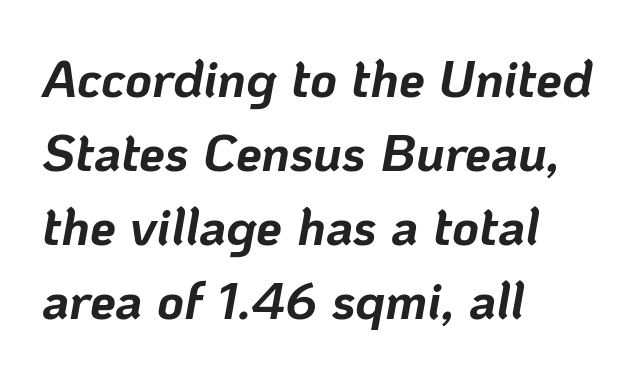
{"italic": "yes", "lean": "right", "slant_degrees": 10, "bold": "yes", "weight": "bold", "width": "normal", "stroke_contrast": "low", "x_height": "medium", "monospaced": "no", "underline": "no", "align": "left", "line_spacing": "normal", "line_spacing_ratio": 1.42, "letter_spacing": "normal", "letter_spacing_em": 0.0, "glyph_px": 52}
